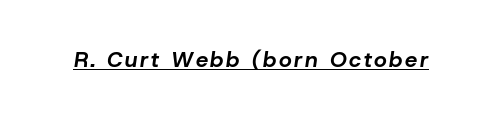
{"italic": "yes", "lean": "right", "slant_degrees": 8, "bold": "yes", "underline": "yes", "glyph_px": 22}
